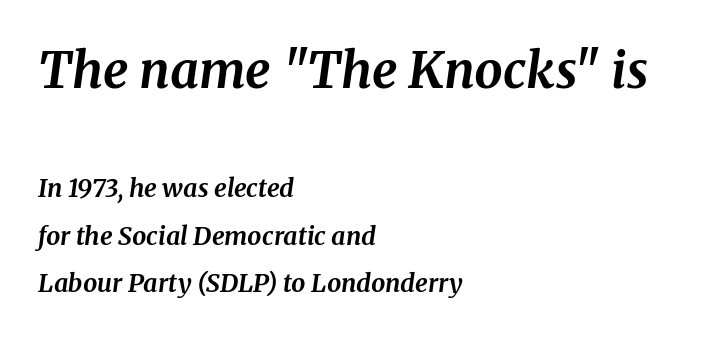
Underline: absent. The letters are bold, with thick, heavy strokes. One-word summary of the alignment: left. Size hierarchy here favors the leading block over the trailing one. The horizontal fit of the characters is conventional and even. The passage shown is typed in a proportional face where columns would drift.
